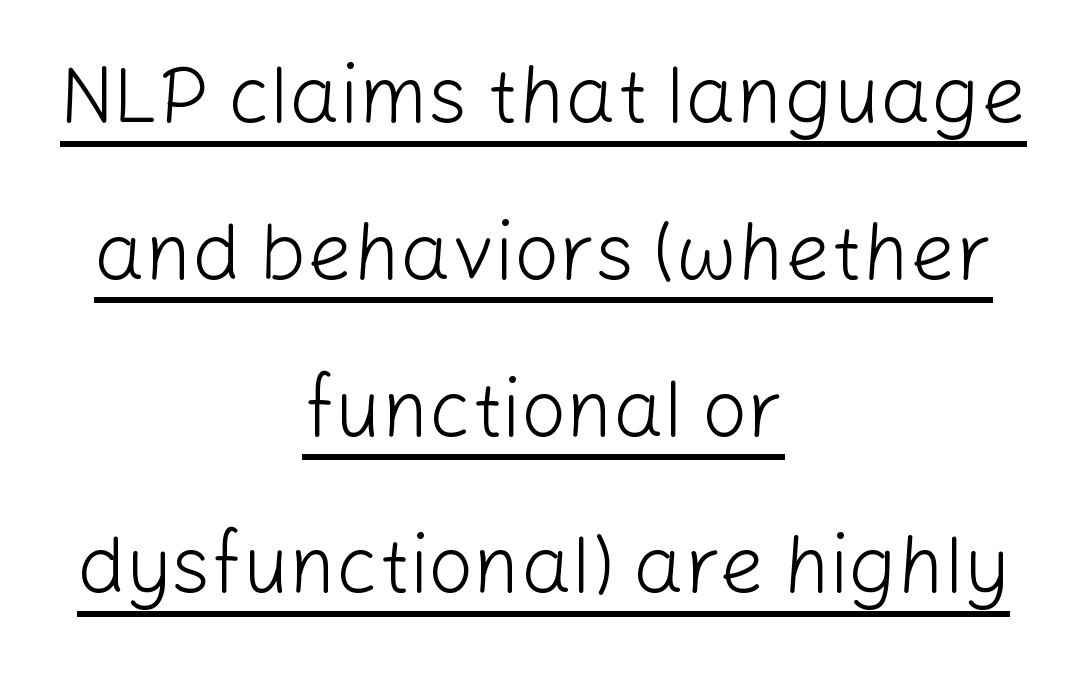
The image shows 80 px light sans-serif type, upright; set centered, loose line spacing (1.96x), normal letter spacing, underlined; low stroke contrast and a medium x-height.
